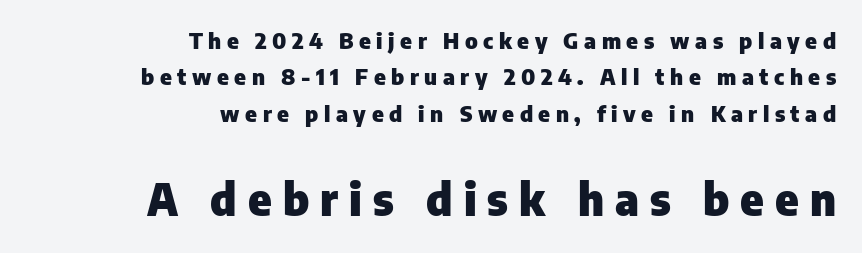
Q: Is the text bold? A: Yes.
Q: Is the text italic (slanted)? A: No, it is upright.
Q: Is the typeface a serif or a sans-serif typeface? A: Sans-serif.
Q: Is the text underlined? A: No.
Q: How is the paragraph aligned? A: Right-aligned.
Q: Is the spacing between letters normal or unusually wide? A: Unusually wide.
Q: Is the spacing between lines tight, normal or loose? A: Normal.
Q: Which block of text is set in a larger size, the first (top) or the second (bottom)? A: The second (bottom) one.
Q: Width (condensed, normal, or wide)? A: Normal.
Q: Stroke contrast? A: Low.
Q: x-height? A: Medium.
Q: Monospaced? A: No.
